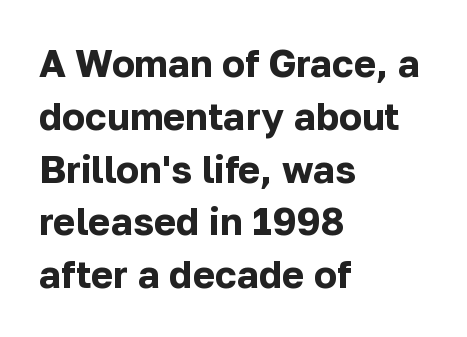
The image shows 38 px bold sans-serif type, upright; set left-aligned, normal line spacing (1.39x), normal letter spacing, not underlined; low stroke contrast and a medium x-height.
